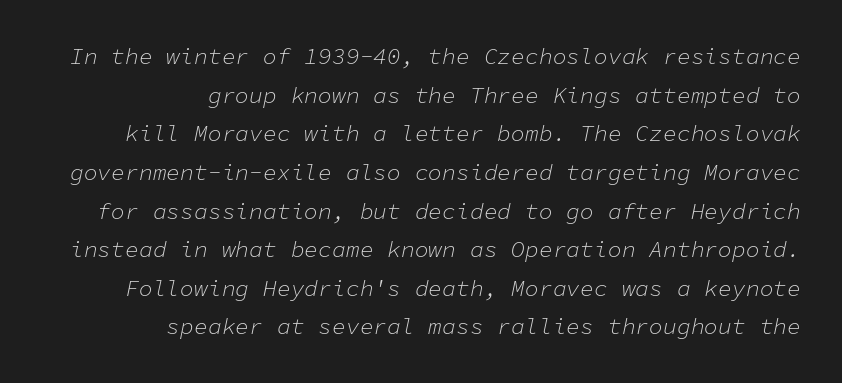
Q: Is the text bold? A: No.
Q: Is the text italic (slanted)? A: Yes, it leans right by about 11 degrees.
Q: Is the text underlined? A: No.
Q: How is the paragraph aligned? A: Right-aligned.
Q: Is the spacing between letters normal or unusually wide? A: Normal.
Q: Is the spacing between lines tight, normal or loose? A: Normal.
